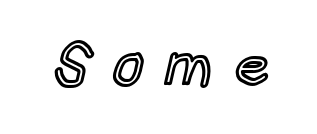
{"width": "condensed", "x_height": "large", "monospaced": "no", "underline": "no", "letter_spacing": "wide", "letter_spacing_em": 0.35, "glyph_px": 61}
